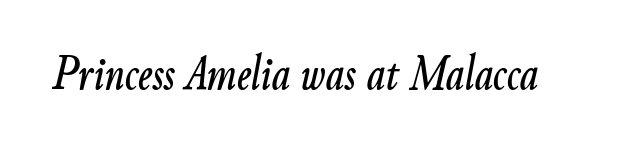
{"italic": "yes", "lean": "right", "slant_degrees": 9, "width": "condensed", "stroke_contrast": "low", "x_height": "small", "monospaced": "no", "underline": "no", "letter_spacing": "normal", "letter_spacing_em": 0.0, "glyph_px": 50}
